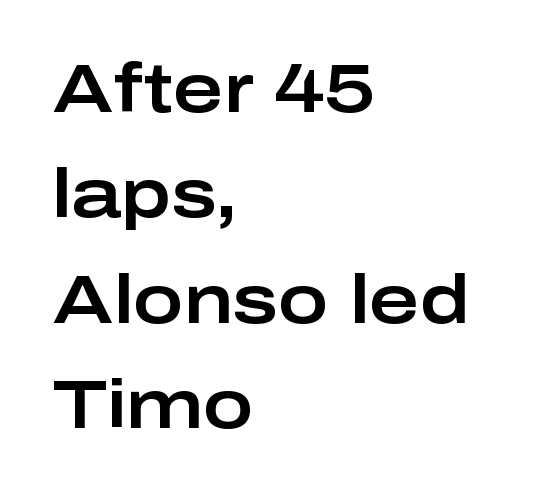
{"serif": "no", "italic": "no", "width": "wide", "stroke_contrast": "low", "x_height": "medium", "monospaced": "no", "underline": "no", "align": "left", "line_spacing": "normal", "line_spacing_ratio": 1.55, "letter_spacing": "normal", "letter_spacing_em": 0.0, "glyph_px": 68}
